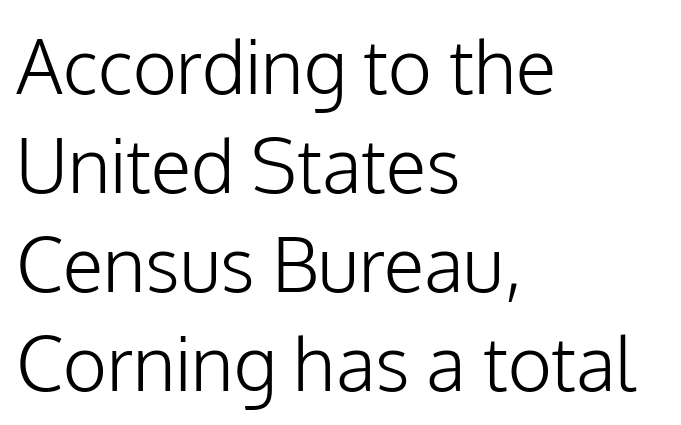
Q: Is the text bold? A: No.
Q: Is the text italic (slanted)? A: No, it is upright.
Q: Is the typeface a serif or a sans-serif typeface? A: Sans-serif.
Q: Is the text underlined? A: No.
Q: How is the paragraph aligned? A: Left-aligned.
Q: Is the spacing between letters normal or unusually wide? A: Normal.
Q: Is the spacing between lines tight, normal or loose? A: Normal.
Q: Width (condensed, normal, or wide)? A: Normal.
Q: Stroke contrast? A: Low.
Q: x-height? A: Medium.
Q: Monospaced? A: No.
